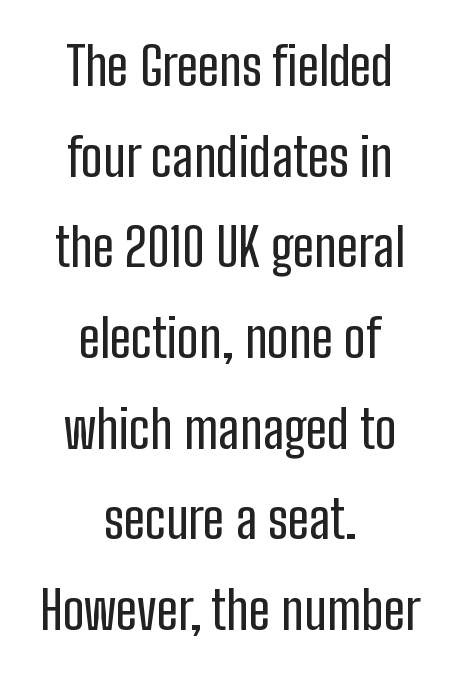
Look at the tracking — it's just the regular setting, nothing added. Visually the block forms a symmetrical silhouette, jagged on both flanks. Is this a fixed-width face? No — the glyphs have proportional, varying widths. No word sits above an underline. The font's upright variant was chosen for this text.
